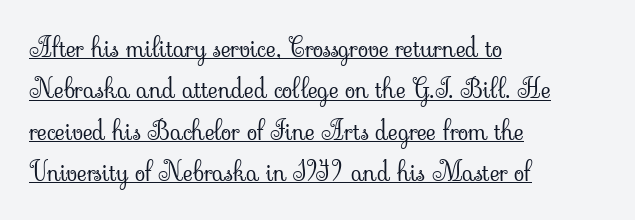
{"italic": "no", "bold": "no", "underline": "yes", "align": "left", "line_spacing": "normal", "line_spacing_ratio": 1.53, "letter_spacing": "normal", "letter_spacing_em": 0.0, "glyph_px": 27}
